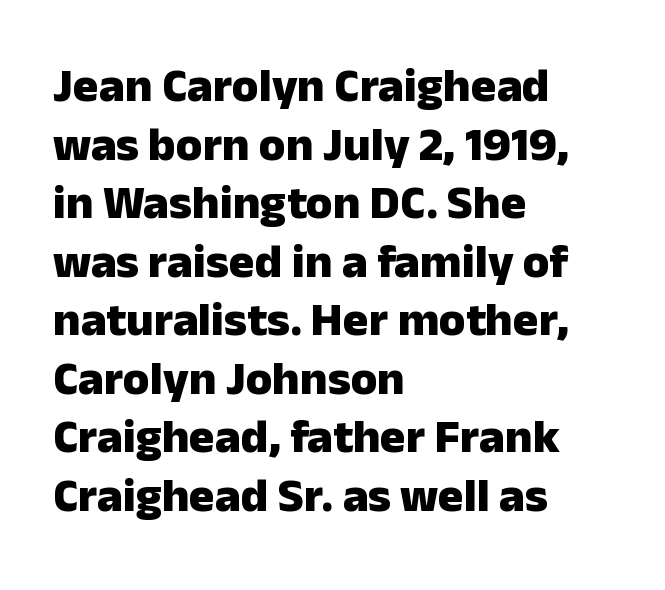
The image shows 48 px heavy sans-serif type, upright; set left-aligned, line spacing 1.22x, normal letter spacing, not underlined; low stroke contrast and a medium x-height.
